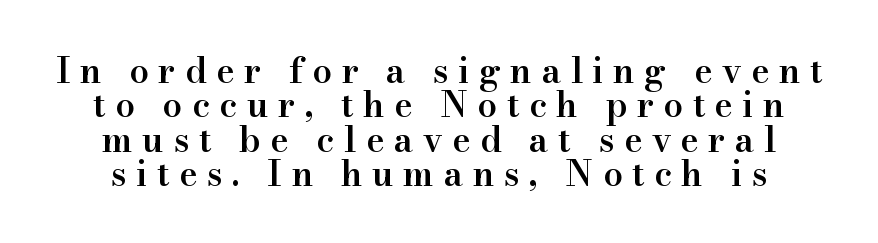
{"serif": "yes", "italic": "no", "bold": "semi", "weight": "semibold", "width": "normal", "stroke_contrast": "high", "x_height": "small", "monospaced": "no", "underline": "no", "line_spacing": "tight", "line_spacing_ratio": 0.98, "letter_spacing": "wide", "letter_spacing_em": 0.27, "glyph_px": 35}
